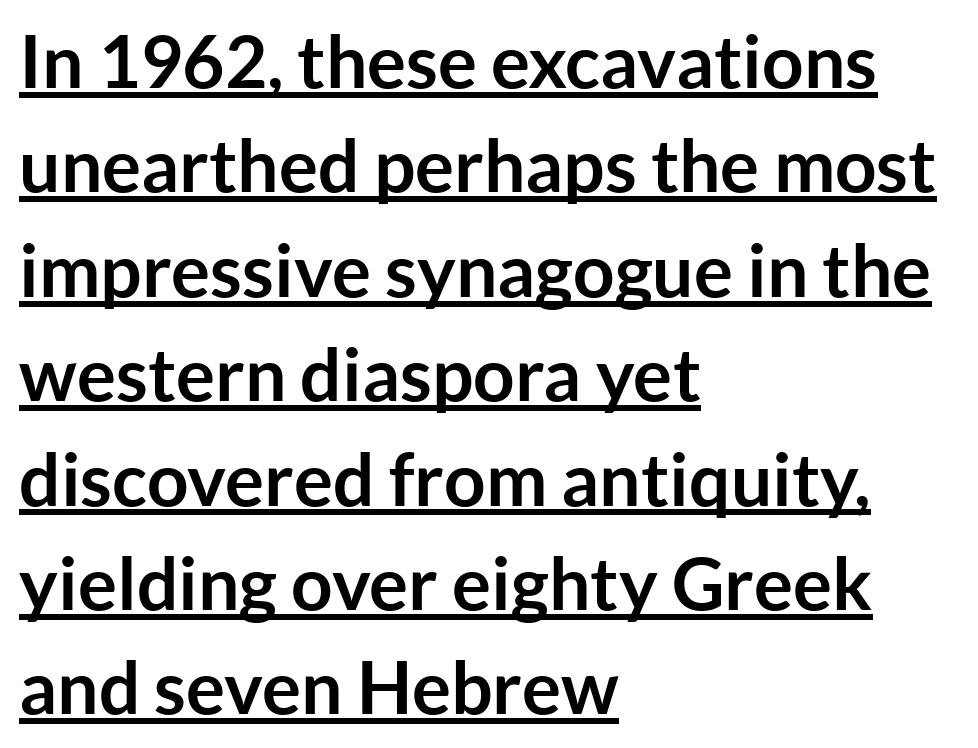
Here the designer chose a conventional face with non-uniform glyph widths. Leading: standard. Honestly, the underline is the first thing you notice here. Spacing between characters is what you'd get straight out of the box.
